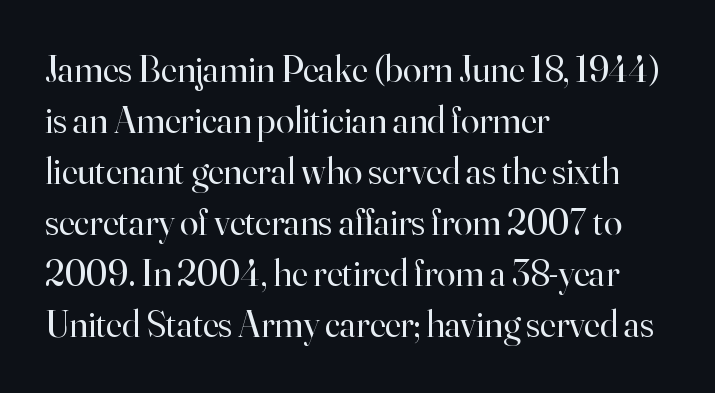
Evenly set lines give the paragraph a standard silhouette. The passage shown is typed in a proportional face where columns would drift. When letters stand straight like this, we call the style roman or upright. Does the type have serifs? Yes, each stem ends in a small foot.
